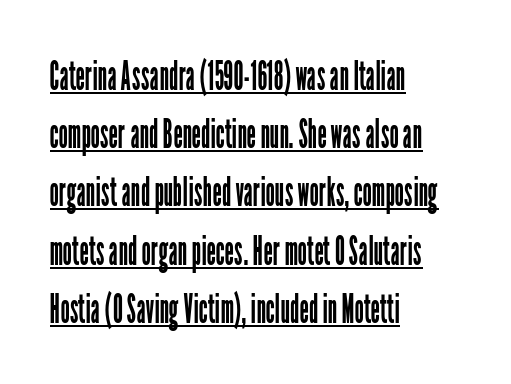
The typesetter chose a ragged-right arrangement here. These characters rest on top of a visible drawn line. The letterforms sit shoulder to shoulder at normal distance. Think standard paragraph weight, or any step lighter than that.
